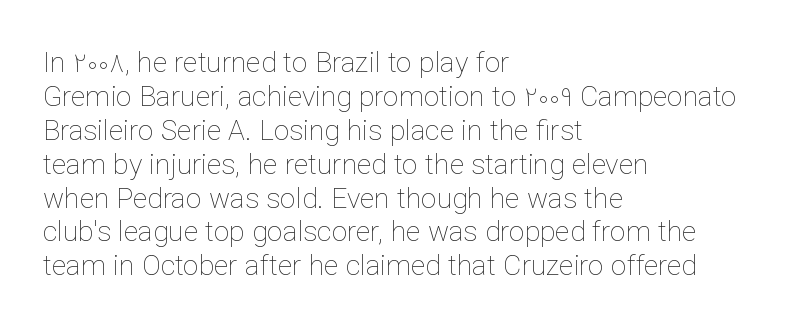
{"italic": "no", "bold": "no", "weight": "thin", "width": "normal", "stroke_contrast": "low", "x_height": "medium", "monospaced": "no", "underline": "no", "align": "left", "line_spacing_ratio": 1.21, "letter_spacing": "normal", "letter_spacing_em": 0.0, "glyph_px": 28}
